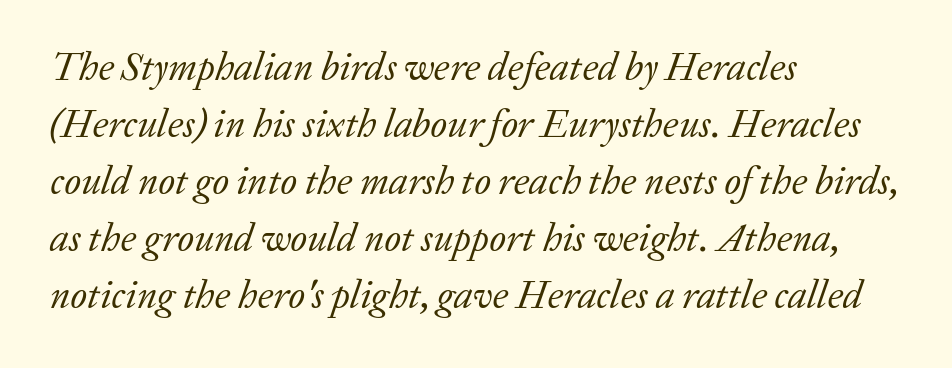
The image shows 39 px regular-weight serif type, italic (leaning right); set left-aligned, normal line spacing (1.46x), normal letter spacing, not underlined; low stroke contrast and a medium x-height.
